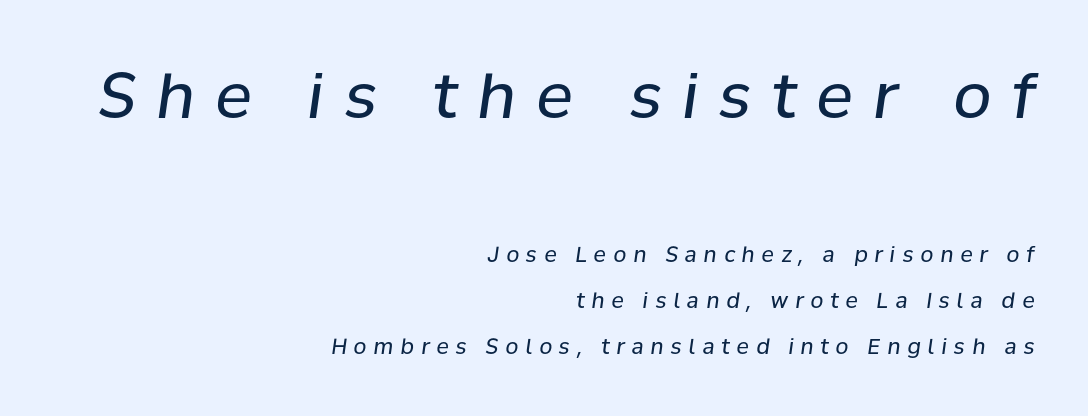
{"italic": "yes", "lean": "right", "slant_degrees": 8, "bold": "no", "weight": "regular", "width": "normal", "stroke_contrast": "low", "x_height": "medium", "monospaced": "no", "underline": "no", "align": "right", "line_spacing": "loose", "line_spacing_ratio": 2.2, "letter_spacing": "wide", "letter_spacing_em": 0.33, "larger_block": "first", "size_ratio": 2.95, "glyph_px": 62}
